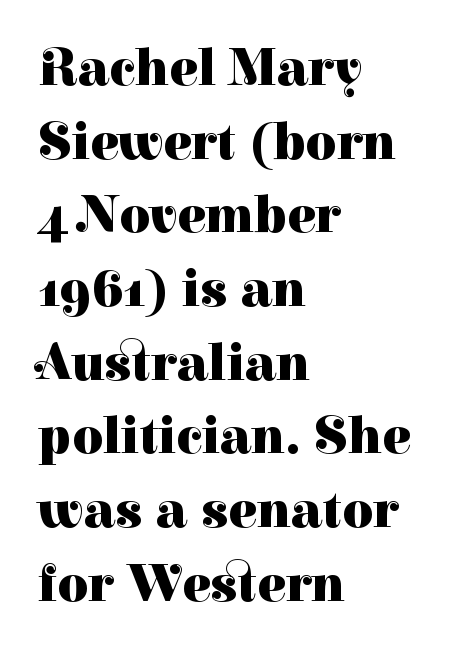
Q: Is the text bold? A: Yes.
Q: Is the text italic (slanted)? A: No, it is upright.
Q: Is the typeface a serif or a sans-serif typeface? A: Serif.
Q: Is the text underlined? A: No.
Q: How is the paragraph aligned? A: Left-aligned.
Q: Is the spacing between letters normal or unusually wide? A: Normal.
Q: Is the spacing between lines tight, normal or loose? A: Normal.
Q: Width (condensed, normal, or wide)? A: Normal.
Q: Stroke contrast? A: High.
Q: x-height? A: Medium.
Q: Monospaced? A: No.
